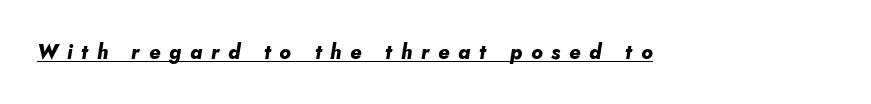
{"italic": "yes", "lean": "right", "slant_degrees": 10, "bold": "yes", "underline": "yes", "letter_spacing": "wide", "letter_spacing_em": 0.44, "glyph_px": 20}
